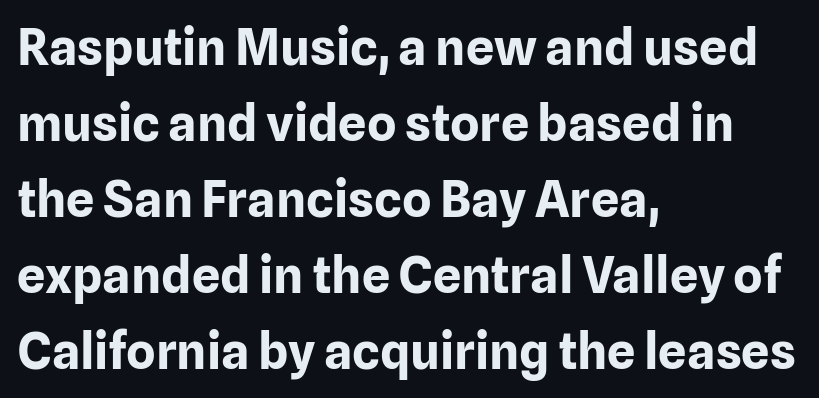
{"serif": "no", "italic": "no", "bold": "yes", "weight": "bold", "width": "normal", "stroke_contrast": "low", "x_height": "medium", "monospaced": "no", "underline": "no", "align": "left", "line_spacing": "normal", "line_spacing_ratio": 1.52, "letter_spacing": "normal", "letter_spacing_em": 0.0, "glyph_px": 50}
